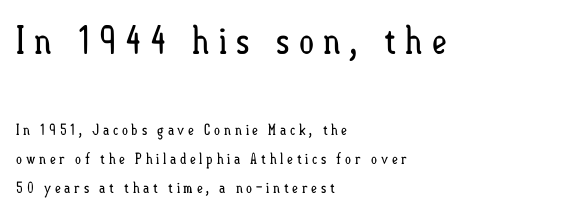
The image shows 38 px regular-weight, condensed type, upright; set left-aligned, loose line spacing (1.93x), unusually wide letter spacing (+0.22 em), not underlined; the first (top) block is 2.53x larger; low stroke contrast and a small x-height.
